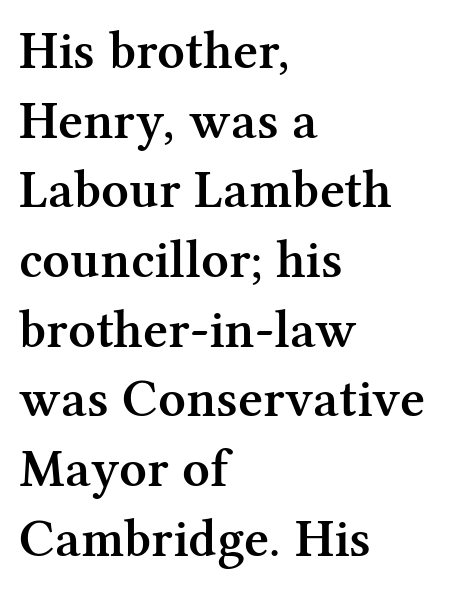
Q: Is the text bold? A: Semi-bold.
Q: Is the text italic (slanted)? A: No, it is upright.
Q: Is the typeface a serif or a sans-serif typeface? A: Serif.
Q: Is the text underlined? A: No.
Q: How is the paragraph aligned? A: Left-aligned.
Q: Is the spacing between letters normal or unusually wide? A: Normal.
Q: Is the spacing between lines tight, normal or loose? A: Normal.
Q: Width (condensed, normal, or wide)? A: Normal.
Q: Stroke contrast? A: Medium.
Q: x-height? A: Medium.
Q: Monospaced? A: No.
